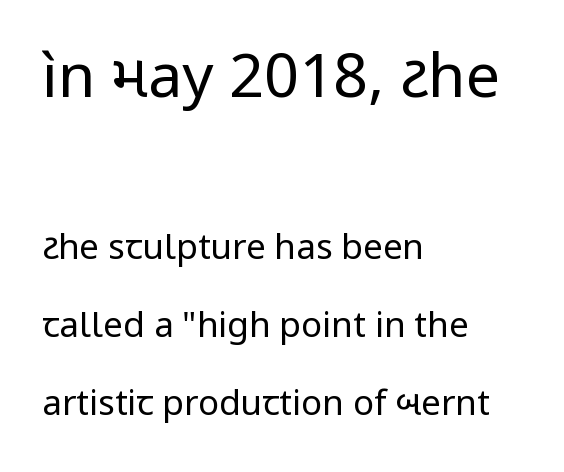
These two chunks differ in scale, with the top chunk taking the larger measure. One glance says open: line gaps are wider than usual. This sample uses a sans-serif face. Is this a fixed-width face? No — the glyphs have proportional, varying widths. The lines are quadded left.
